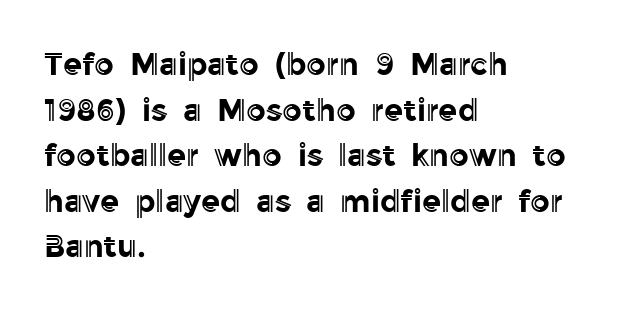
Q: Is the text italic (slanted)? A: No, it is upright.
Q: Is the text underlined? A: No.
Q: How is the paragraph aligned? A: Left-aligned.
Q: Is the spacing between letters normal or unusually wide? A: Normal.
Q: Is the spacing between lines tight, normal or loose? A: Normal.
Q: Width (condensed, normal, or wide)? A: Normal.
Q: x-height? A: Medium.
Q: Monospaced? A: No.
